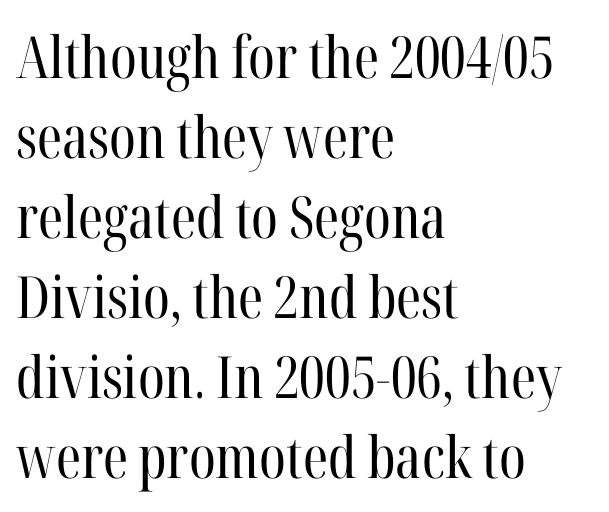
This sample is left-justified, so line endings fall wherever the words run out. Note: serifs present on the glyphs. The letterforms sit at book weight or below. Successive baselines arrive at the customary interval.
